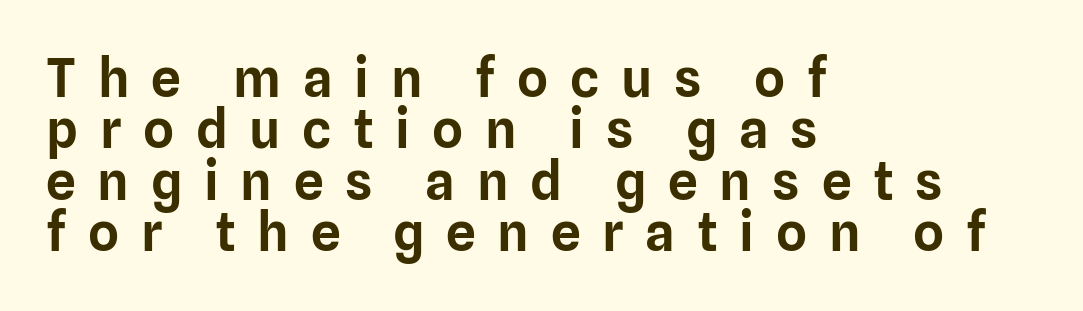
A roman cut, with each character standing at attention. Character widths vary here, with narrow letters taking less room than wide ones. Left-aligned paragraph, ragged on the right. The space directly below the letters is spotless. Examine the stroke ends and you'll find no serifs.
